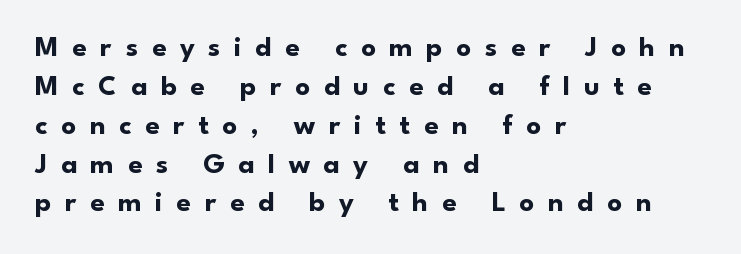
Unlike a traditional serif, this face leaves its strokes unadorned. Weight check: bold — yes, fully. Does extra space separate the letters? Yes, quite a lot of it. Line starts are locked; line ends wander. Note the varied advance widths — an 'i' is clearly narrower than an 'm'.
